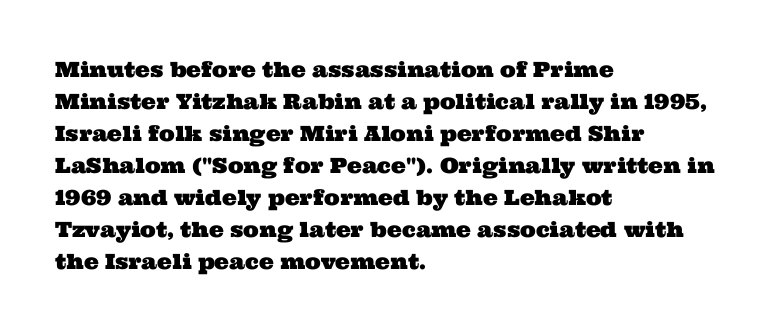
Q: Is the text underlined? A: No.
Q: How is the paragraph aligned? A: Left-aligned.
Q: Is the spacing between letters normal or unusually wide? A: Normal.
Q: Is the spacing between lines tight, normal or loose? A: Normal.
